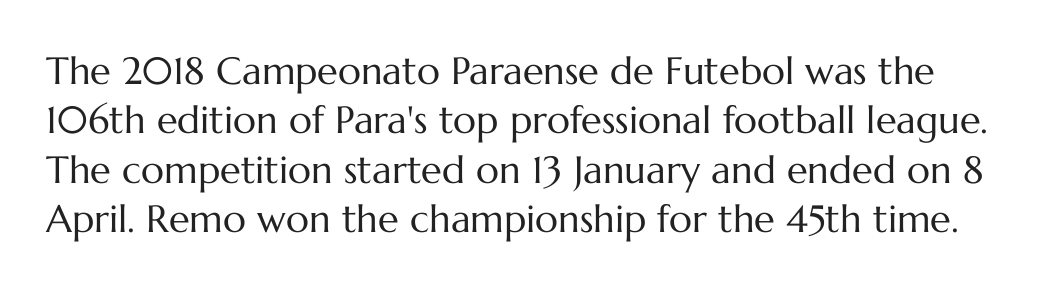
The image shows 38 px regular-weight type, upright; set normal line spacing (1.3x), normal letter spacing, not underlined; medium stroke contrast and a medium x-height.
